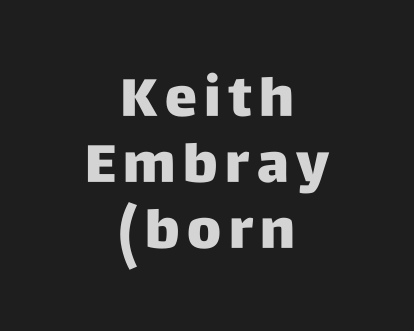
As a designer I'd log this as weight 700, bold. Leftover space on each line is divided equally before and after the words. Nobody drew a line under any word here. The specimen reads as upright at a glance.
